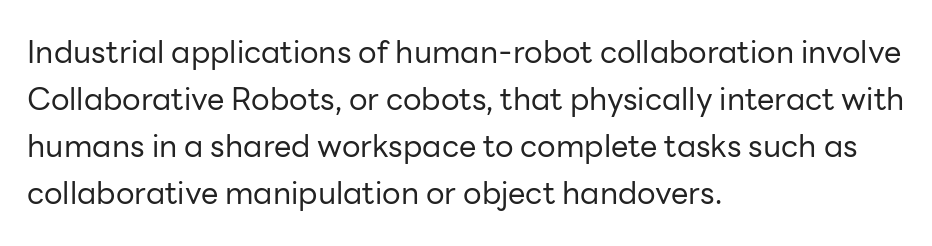
The image shows 31 px regular-weight sans-serif type, upright; set left-aligned, normal line spacing (1.52x), normal letter spacing, not underlined; low stroke contrast and a medium x-height.
